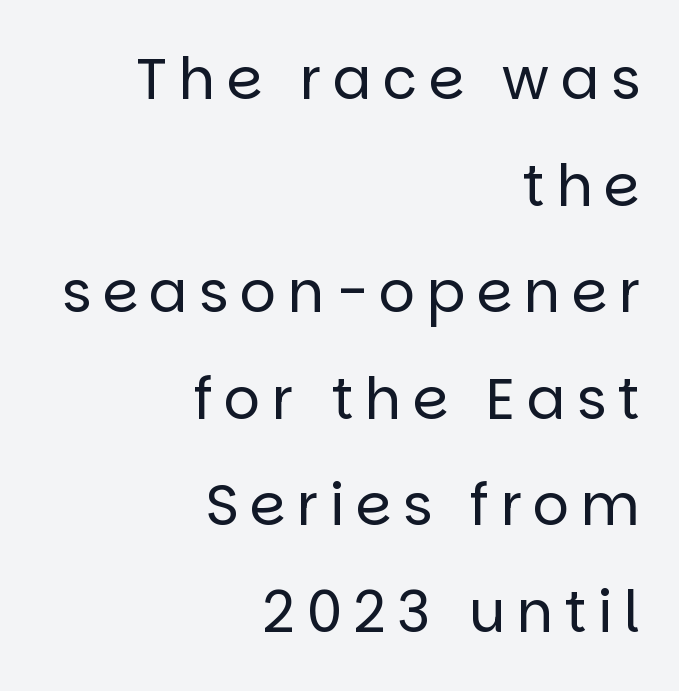
Someone cranked the tracking dial way up on this one. Line endings align vertically; line beginnings do not. A clean baseline with only descenders dipping below it. The type sits square on the baseline with zero lean. I'd call this a sans setting — the letters go barefoot. The passage shown is typed in a proportional face where columns would drift.
